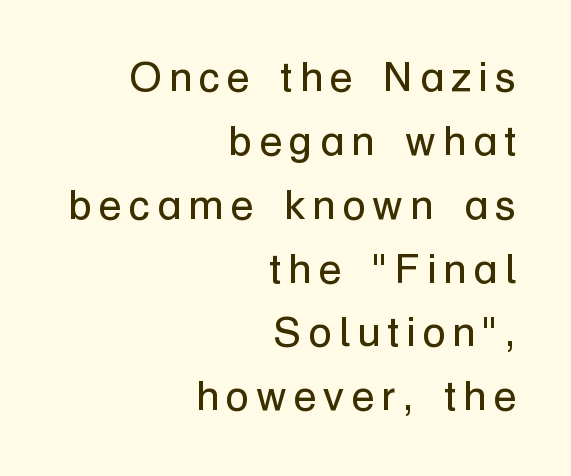
Character widths vary here, with narrow letters taking less room than wide ones. The cut favours lightness, reaching ordinary text weight at its darkest. One-word summary of the alignment: right. This sample uses a sans-serif face.
